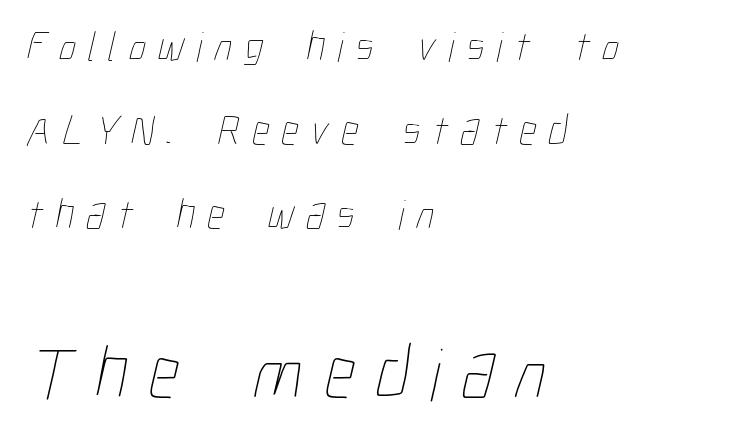
The image shows 75 px thin, condensed type; set left-aligned, loose line spacing (1.95x), unusually wide letter spacing (+0.28 em), not underlined; the second (bottom) block is 1.74x larger; low stroke contrast and a medium x-height.
